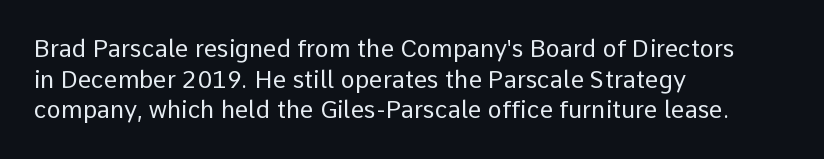
{"italic": "no", "bold": "no", "underline": "no", "align": "left", "line_spacing": "normal", "line_spacing_ratio": 1.28, "letter_spacing": "normal", "letter_spacing_em": 0.0, "glyph_px": 24}
